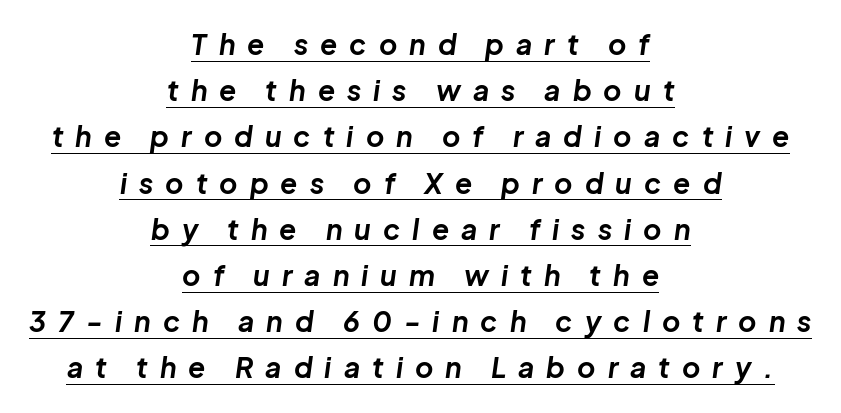
Q: Is the text bold? A: Yes.
Q: Is the text italic (slanted)? A: Yes, it leans right by about 8 degrees.
Q: Is the text underlined? A: Yes.
Q: How is the paragraph aligned? A: Centered.
Q: Is the spacing between letters normal or unusually wide? A: Unusually wide.
Q: Is the spacing between lines tight, normal or loose? A: Normal.
Q: Width (condensed, normal, or wide)? A: Normal.
Q: Stroke contrast? A: Low.
Q: x-height? A: Medium.
Q: Monospaced? A: No.
